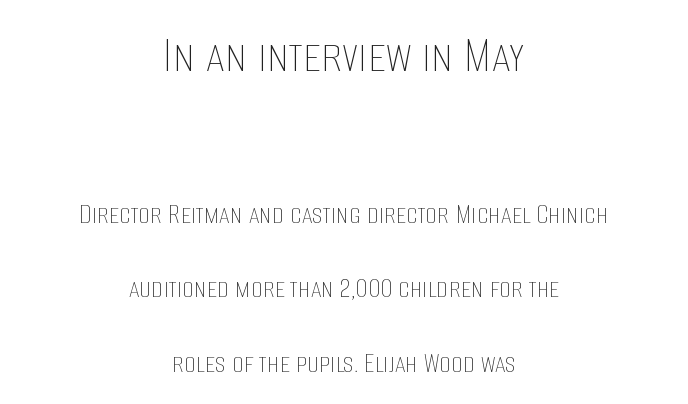
Characters remain perfectly vertical along every line. Short and long lines alike share a common midpoint. The earlier block is typeset at a bigger size than the later block. The line texture is even and compact thanks to regular tracking.
